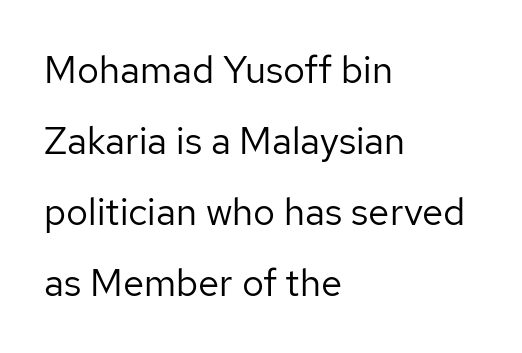
{"serif": "no", "italic": "no", "bold": "no", "weight": "regular", "width": "normal", "stroke_contrast": "low", "x_height": "medium", "monospaced": "no", "underline": "no", "align": "left", "line_spacing_ratio": 1.87, "letter_spacing": "normal", "letter_spacing_em": 0.0, "glyph_px": 38}
